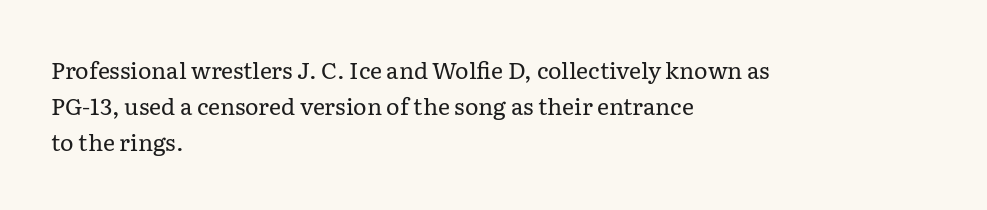
The foot of each line stays bare and open. It's the straight-up-and-down kind of type. The gaps between neighbouring characters are ordinary and unremarkable. A normal amount of white space separates one row of letters from the next. Typeset ragged right — the left edge is the straight one. Is the stroke heavy? The answer is a plain regular-or-lighter.
